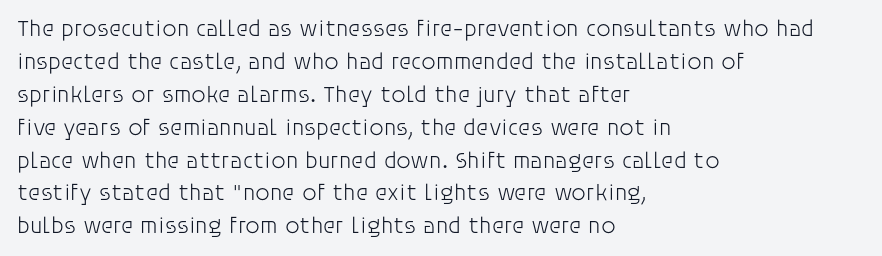
Honestly, the row spacing looks completely unremarkable. Caption: face not bold, strokes unweighted. Posture: vertical. This rendering features lettering with no underline. The setting favours the left margin, as ordinary paragraphs usually do.
